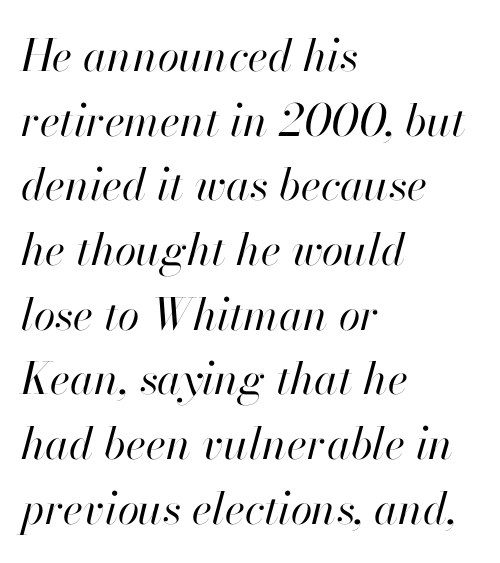
Italic? Definitely — the glyphs are oblique. In terms of letterspacing, this is plain default setting. Is this a fixed-width face? No — the glyphs have proportional, varying widths. The lines in this sample share a left origin and differ only in where they stop. Counters stay open thanks to moderate or lighter strokes. Quick note: underline off.
